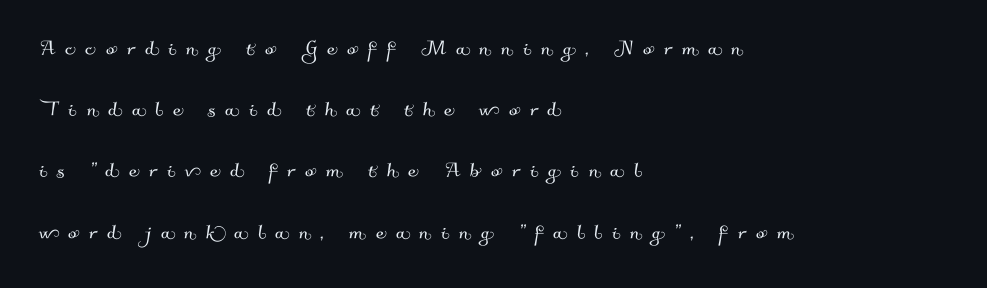
{"underline": "no", "align": "left", "line_spacing": "loose", "line_spacing_ratio": 2.45, "letter_spacing": "wide", "letter_spacing_em": 0.39, "glyph_px": 25}
